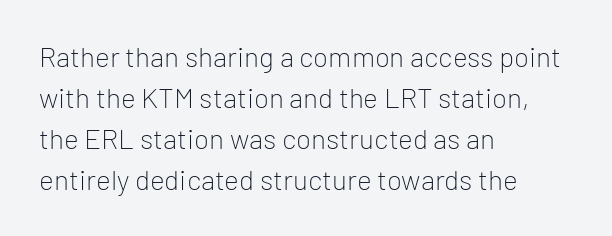
The image shows 28 px light sans-serif type, upright; set left-aligned, normal line spacing (1.46x), normal letter spacing, not underlined; low stroke contrast and a medium x-height.
